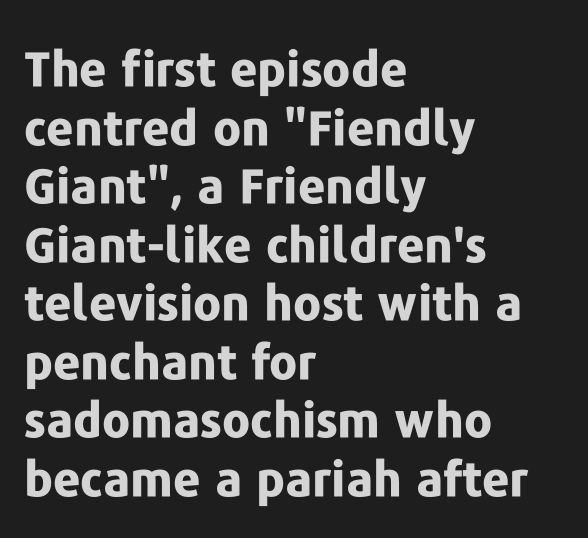
The image shows 48 px bold sans-serif type, upright; set left-aligned, line spacing 1.22x, normal letter spacing, not underlined; low stroke contrast and a medium x-height.
